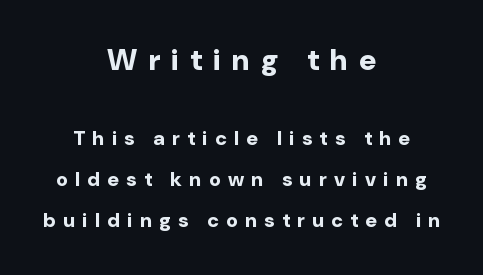
Q: Is the text bold? A: Yes.
Q: Is the text italic (slanted)? A: No, it is upright.
Q: Is the typeface a serif or a sans-serif typeface? A: Sans-serif.
Q: Is the text underlined? A: No.
Q: How is the paragraph aligned? A: Centered.
Q: Is the spacing between letters normal or unusually wide? A: Unusually wide.
Q: Is the spacing between lines tight, normal or loose? A: Loose.
Q: Which block of text is set in a larger size, the first (top) or the second (bottom)? A: The first (top) one.
Q: Width (condensed, normal, or wide)? A: Normal.
Q: Stroke contrast? A: Low.
Q: x-height? A: Medium.
Q: Monospaced? A: No.
